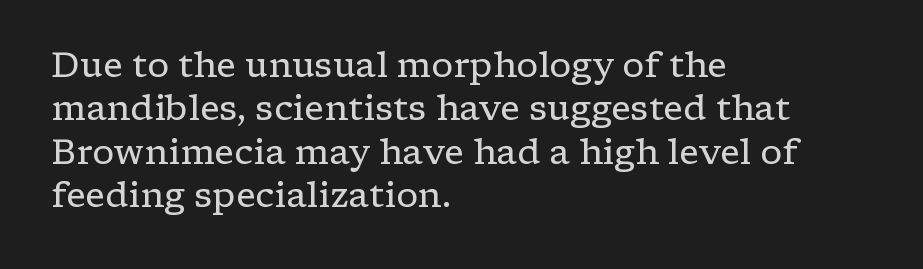
Q: Is the text bold? A: No.
Q: Is the text italic (slanted)? A: No, it is upright.
Q: Is the typeface a serif or a sans-serif typeface? A: Serif.
Q: Is the text underlined? A: No.
Q: How is the paragraph aligned? A: Left-aligned.
Q: Is the spacing between letters normal or unusually wide? A: Normal.
Q: Width (condensed, normal, or wide)? A: Wide.
Q: Stroke contrast? A: Low.
Q: x-height? A: Medium.
Q: Monospaced? A: No.
